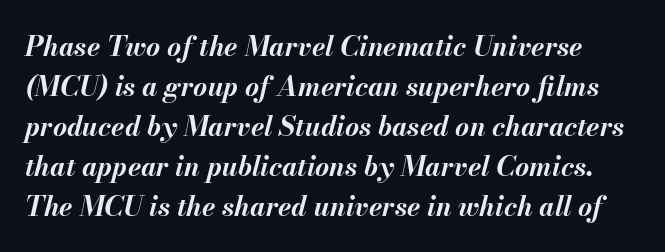
Q: Is the text bold? A: Yes.
Q: Is the text italic (slanted)? A: Yes, it leans right by about 13 degrees.
Q: Is the text underlined? A: No.
Q: Is the spacing between letters normal or unusually wide? A: Normal.
Q: Is the spacing between lines tight, normal or loose? A: Normal.
